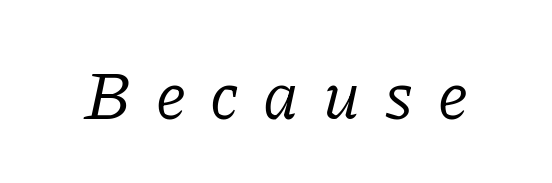
The image shows 69 px light serif type, italic (leaning right); set unusually wide letter spacing (+0.35 em), not underlined; low stroke contrast and a medium x-height.
